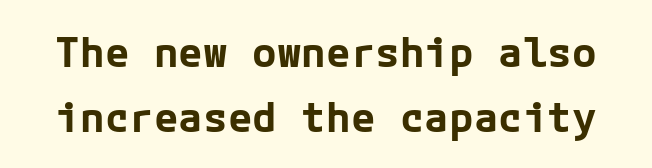
Are there feet on the stems? There aren't — it's a sans. Each word holds together tightly as a unit, with standard inter-letter gaps. Thick stems and heavy bowls — unmistakably bold. The leading is moderate, giving the passage an even texture.
